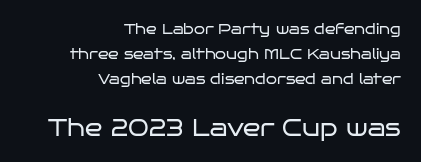
The image shows 23 px text type, upright; set right-aligned, line spacing 1.79x, normal letter spacing, not underlined; the second (bottom) block is 1.64x larger.
